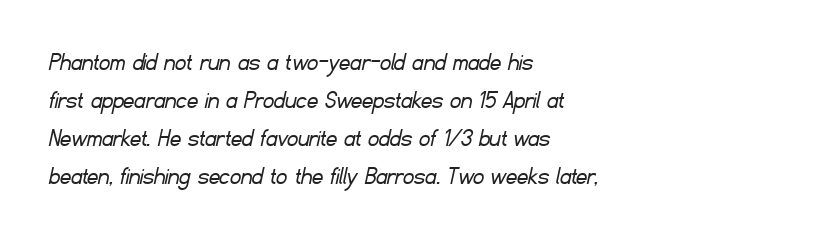
Ink coverage per letter is moderate at most. Descender tails drop into unmarked territory. The line-height multiplier appears to be the usual default. Is the block centered? No — it sits flush against the left margin.
